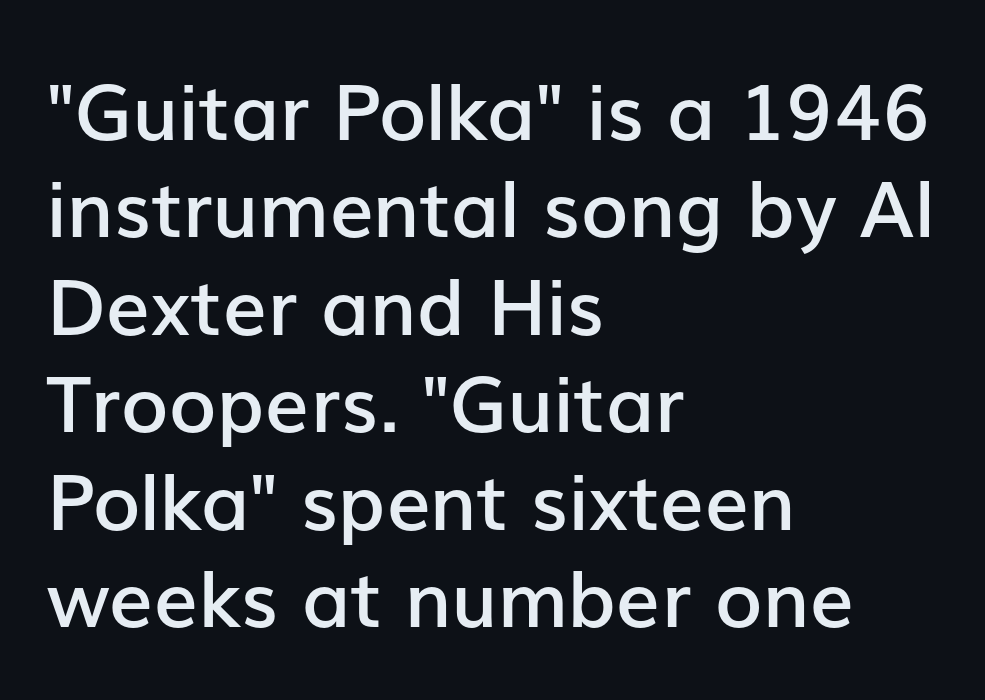
Characters follow at the spacing the type designer built in. Each new line begins a customary step beneath the previous one. Note the varied advance widths — an 'i' is clearly narrower than an 'm'. Caption: multi-line text, flush left, ragged right. Nope, not italic — everything's standing straight.
